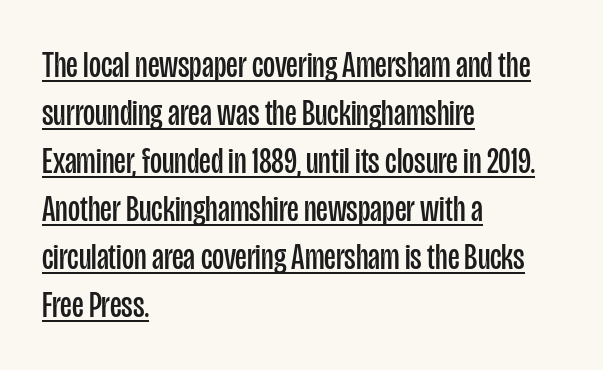
Q: Is the text bold? A: No.
Q: Is the text italic (slanted)? A: No, it is upright.
Q: Is the typeface a serif or a sans-serif typeface? A: Sans-serif.
Q: Is the text underlined? A: Yes.
Q: How is the paragraph aligned? A: Left-aligned.
Q: Is the spacing between letters normal or unusually wide? A: Normal.
Q: Is the spacing between lines tight, normal or loose? A: Normal.
Q: Width (condensed, normal, or wide)? A: Condensed.
Q: Stroke contrast? A: Low.
Q: x-height? A: Large.
Q: Monospaced? A: No.
